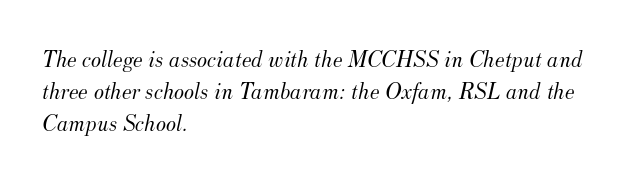
The rag falls on the right side of this text block. Just letters on the line, the space beneath them empty. Quick note: interline space is typical. Tracking here is standard; glyphs follow each other at the usual distance.
